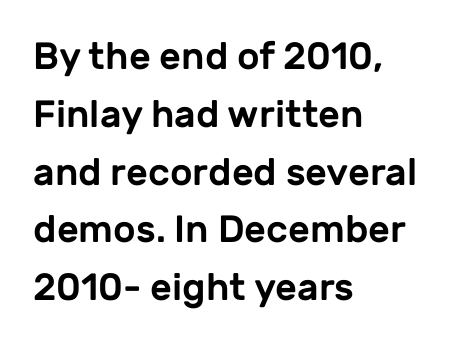
Q: Is the text italic (slanted)? A: No, it is upright.
Q: Is the typeface a serif or a sans-serif typeface? A: Sans-serif.
Q: Is the text underlined? A: No.
Q: How is the paragraph aligned? A: Left-aligned.
Q: Is the spacing between letters normal or unusually wide? A: Normal.
Q: Is the spacing between lines tight, normal or loose? A: Normal.
Q: Width (condensed, normal, or wide)? A: Normal.
Q: Stroke contrast? A: Low.
Q: x-height? A: Medium.
Q: Monospaced? A: No.
